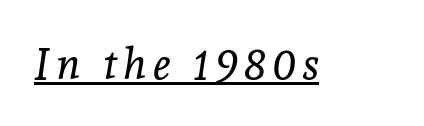
Quick note: underline on. Observe the serifs anchoring each vertical stroke in this sample. It's the slanting kind of type. Think of a printed novel: that variable character pitch is what you see here.
